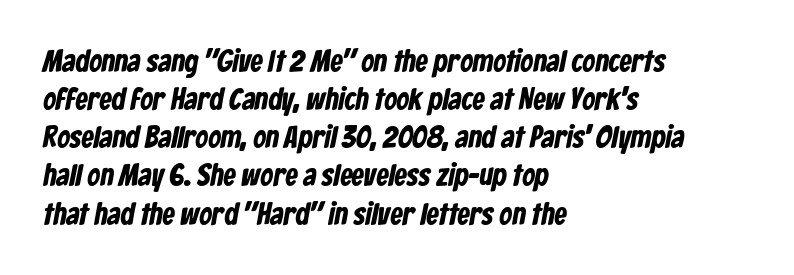
On the weight axis this lands at bold, roughly 700. Nothing sits at the stroke ends, so this counts as sans-serif. There is no visible air inserted between adjacent glyphs. Spacing verdict: proportional, widths tailored to each character. One-word summary of the alignment: left. The area under the type is left untouched.
